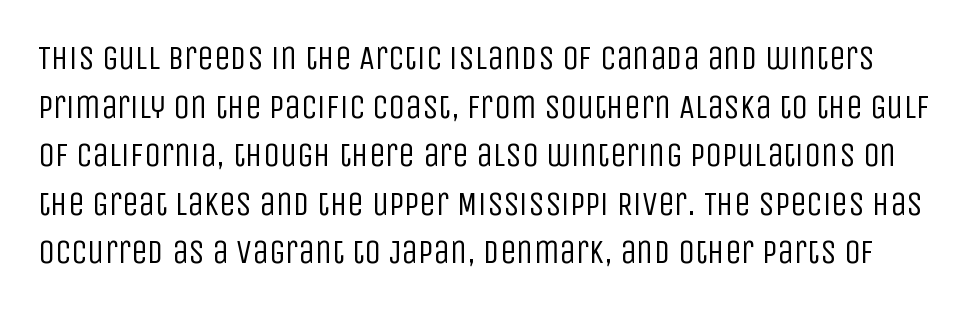
Q: Is the text bold? A: No.
Q: Is the text italic (slanted)? A: No, it is upright.
Q: Is the typeface a serif or a sans-serif typeface? A: Sans-serif.
Q: Is the text underlined? A: No.
Q: Is the spacing between letters normal or unusually wide? A: Normal.
Q: Is the spacing between lines tight, normal or loose? A: Normal.
Q: Width (condensed, normal, or wide)? A: Condensed.
Q: Stroke contrast? A: Low.
Q: x-height? A: Large.
Q: Monospaced? A: No.
